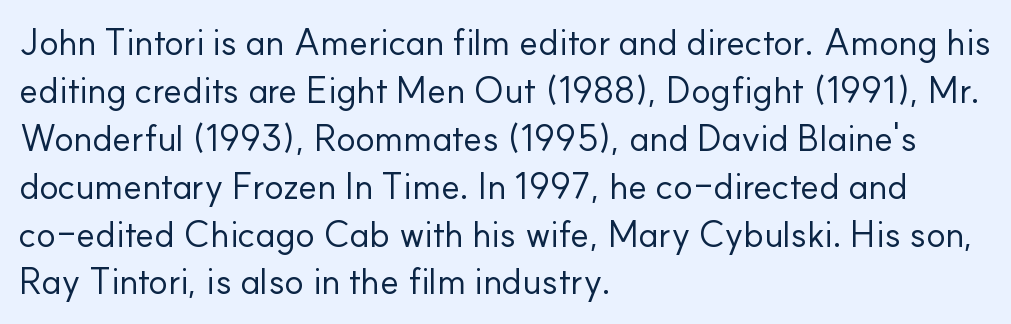
Q: Is the text bold? A: No.
Q: Is the text italic (slanted)? A: No, it is upright.
Q: Is the typeface a serif or a sans-serif typeface? A: Sans-serif.
Q: Is the text underlined? A: No.
Q: How is the paragraph aligned? A: Left-aligned.
Q: Is the spacing between letters normal or unusually wide? A: Normal.
Q: Is the spacing between lines tight, normal or loose? A: Normal.
Q: Width (condensed, normal, or wide)? A: Normal.
Q: Stroke contrast? A: Low.
Q: x-height? A: Small.
Q: Monospaced? A: No.
